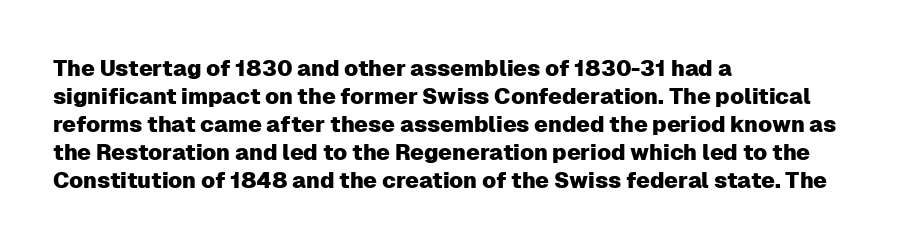
In terms of leading, this rendering sits right in the middle. Do the letters lean? They stand straight. These lines stack with their left ends in a neat column. The zone under the glyphs is completely vacant. The letters sit at their default tracking, neither squeezed nor spread.
